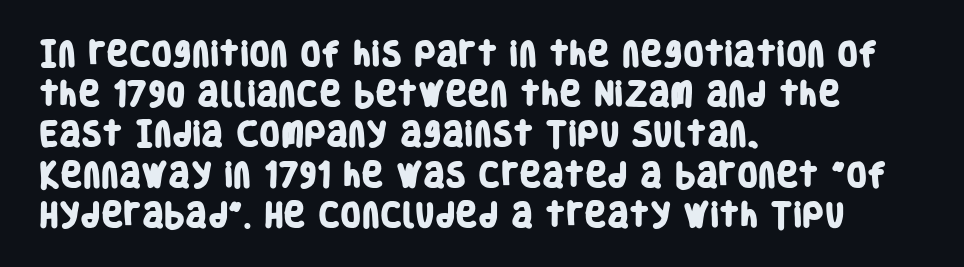
{"bold": "yes", "underline": "no", "align": "left", "line_spacing": "normal", "line_spacing_ratio": 1.49, "letter_spacing": "normal", "letter_spacing_em": 0.0, "glyph_px": 27}
